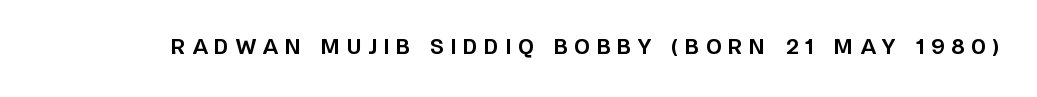
{"italic": "no", "bold": "yes", "underline": "no", "letter_spacing": "wide", "letter_spacing_em": 0.34, "glyph_px": 20}
